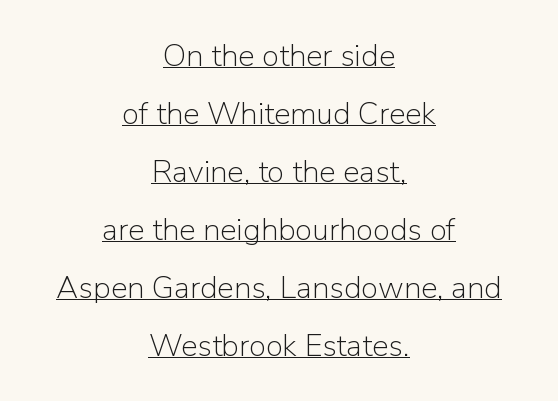
In terms of letterform style, serifs are entirely absent. The face used here is proportionally spaced, like ordinary book or web type. Letter spacing: default. Caption: multi-line text, centered on the measure. Style check: upright. The cut favours lightness, reaching ordinary text weight at its darkest.
